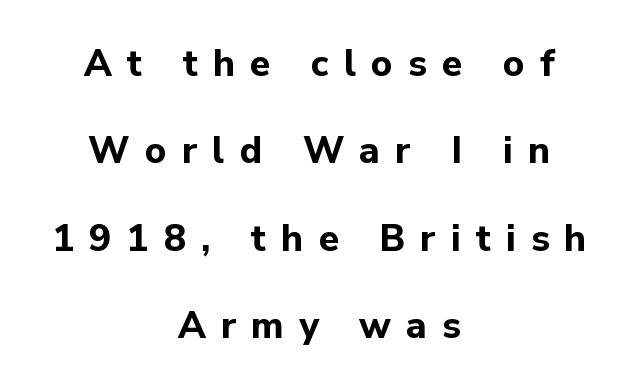
Character widths vary here, with narrow letters taking less room than wide ones. What stands out about the letter spacing? Its width — letters are far apart. Vertical strokes here are truly vertical. Compared with a flush-left layout, this one balances lines on the center instead. Successive baselines arrive slowly, with a big drop between each.
